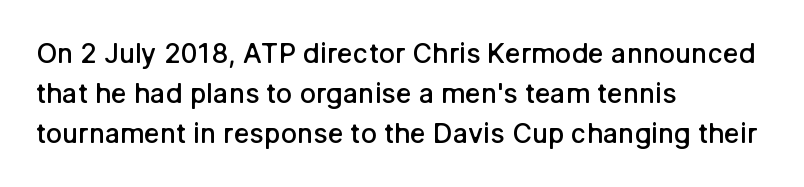
The paragraph has a hard left edge and a soft right edge. Nobody drew a line under any word here. Notice how descenders clear the ascenders below comfortably — that's standard leading. Its strokes are somewhat broadened, the hallmark of semibold type. The axis of the letterforms is exactly vertical. The letterforms sit shoulder to shoulder at normal distance.
